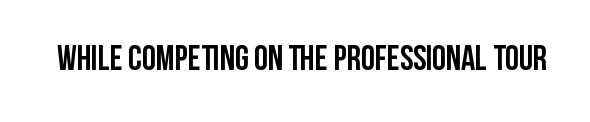
This rendering features lettering with no underline. Characters follow at the spacing the type designer built in. In terms of posture, this sample is upright. Looks like regular typesetting: each glyph gets only the width it needs. No feet cap the strokes, marking this as sans-serif type.
